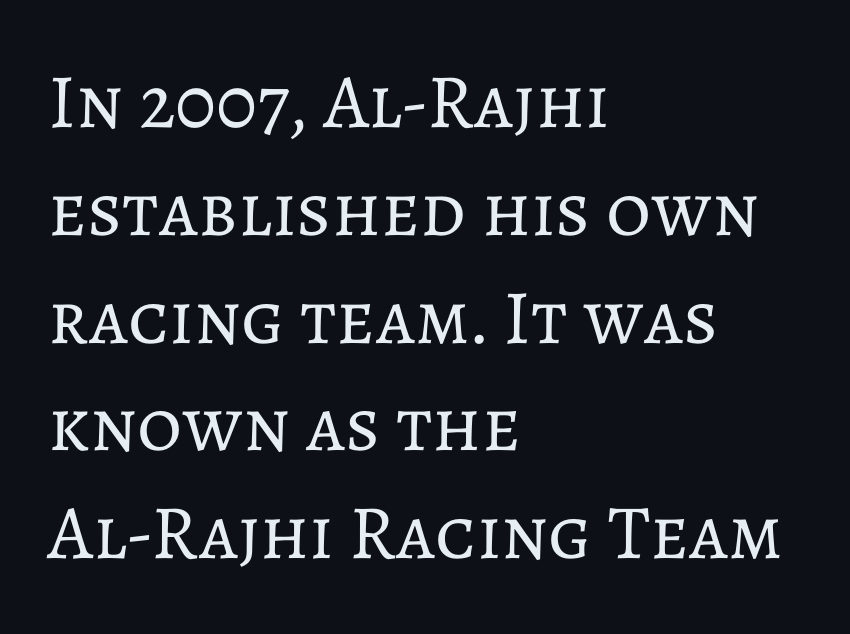
{"italic": "no", "bold": "no", "weight": "regular", "width": "normal", "stroke_contrast": "low", "x_height": "medium", "monospaced": "no", "underline": "no", "align": "left", "line_spacing": "normal", "line_spacing_ratio": 1.4, "letter_spacing": "normal", "letter_spacing_em": 0.0, "glyph_px": 77}
